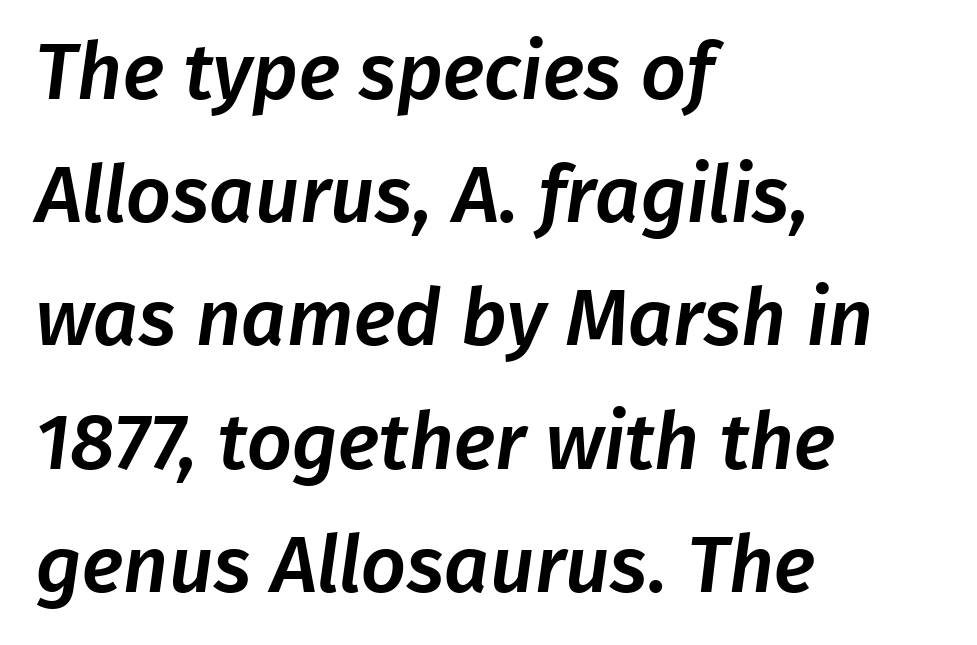
The image shows 79 px sans-serif type; set left-aligned, normal line spacing (1.56x), normal letter spacing, not underlined; low stroke contrast and a medium x-height.
